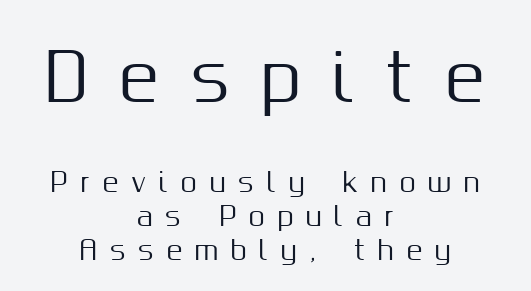
Q: Is the text italic (slanted)? A: No, it is upright.
Q: Is the typeface a serif or a sans-serif typeface? A: Sans-serif.
Q: Is the text underlined? A: No.
Q: How is the paragraph aligned? A: Centered.
Q: Is the spacing between letters normal or unusually wide? A: Unusually wide.
Q: Is the spacing between lines tight, normal or loose? A: Normal.
Q: Which block of text is set in a larger size, the first (top) or the second (bottom)? A: The first (top) one.
Q: Width (condensed, normal, or wide)? A: Normal.
Q: Stroke contrast? A: Medium.
Q: x-height? A: Medium.
Q: Monospaced? A: No.
